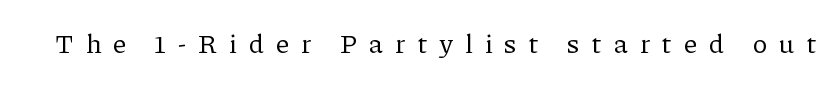
The image shows 27 px text type, upright; set unusually wide letter spacing (+0.46 em), not underlined.
